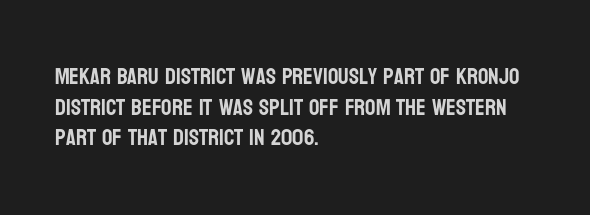
The image shows 23 px text type, upright; set left-aligned, normal line spacing (1.33x), normal letter spacing, not underlined.
